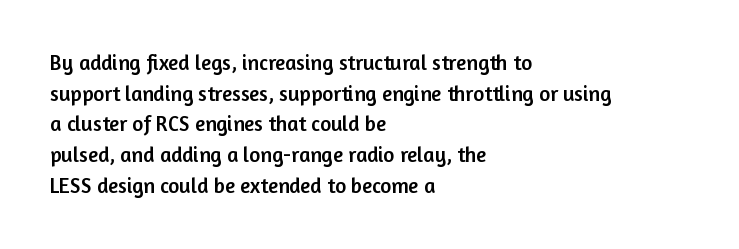
Q: Is the text italic (slanted)? A: No, it is upright.
Q: Is the text underlined? A: No.
Q: How is the paragraph aligned? A: Left-aligned.
Q: Is the spacing between letters normal or unusually wide? A: Normal.
Q: Is the spacing between lines tight, normal or loose? A: Normal.
